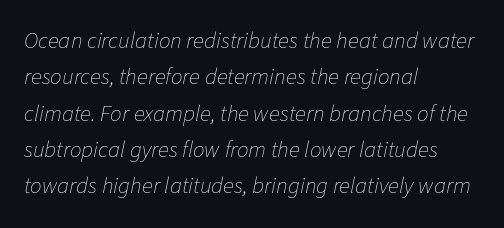
The image shows 23 px text type, italic (leaning right); set left-aligned, normal line spacing (1.58x), normal letter spacing, not underlined.
